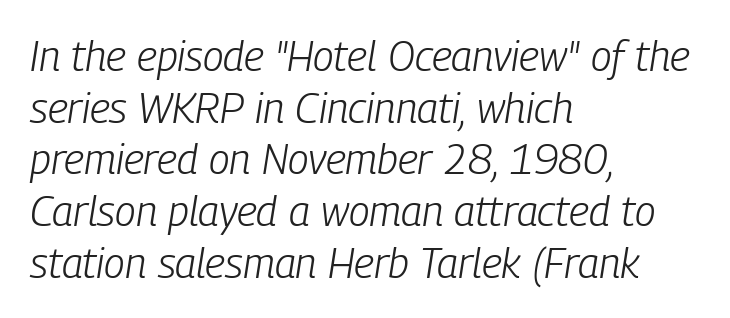
Q: Is the text bold? A: No.
Q: Is the text italic (slanted)? A: Yes, it leans right by about 9 degrees.
Q: Is the text underlined? A: No.
Q: How is the paragraph aligned? A: Left-aligned.
Q: Is the spacing between letters normal or unusually wide? A: Normal.
Q: Width (condensed, normal, or wide)? A: Condensed.
Q: Stroke contrast? A: Low.
Q: x-height? A: Medium.
Q: Monospaced? A: No.
